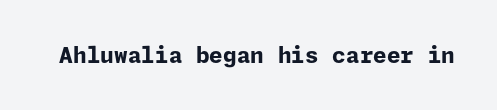
Short note: letters normally spaced. Words float on clear page, feet unadorned. The letters stand upright; this is a roman face. Heavy, bold letterforms.
